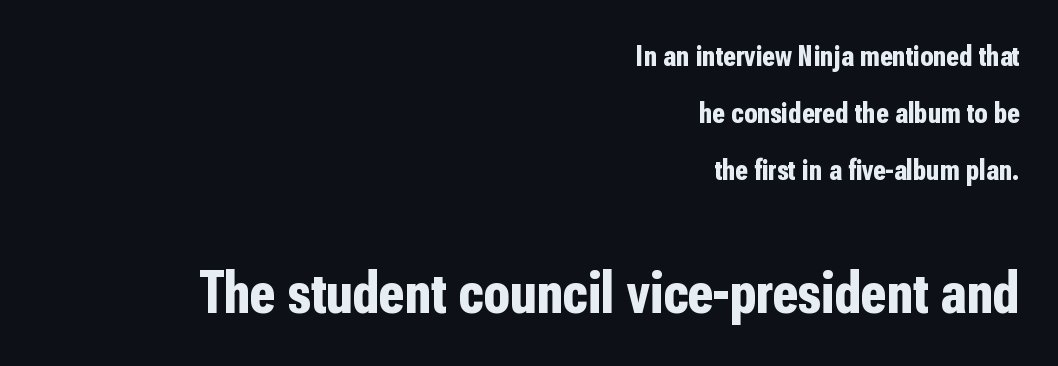
Heft: maximum for text — a bold. Which of the two is more prominent by size? The second, at the bottom. Bare-footed words on every line. Each letter's strokes conclude bluntly, with no projecting serifs.
